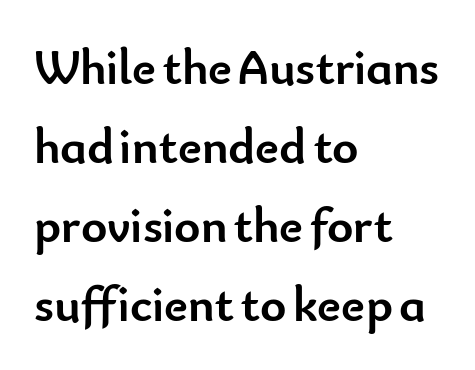
{"serif": "no", "italic": "no", "bold": "yes", "weight": "semibold", "width": "normal", "stroke_contrast": "low", "x_height": "small", "monospaced": "no", "underline": "no", "align": "left", "line_spacing": "normal", "line_spacing_ratio": 1.58, "letter_spacing": "normal", "letter_spacing_em": 0.0, "glyph_px": 50}
